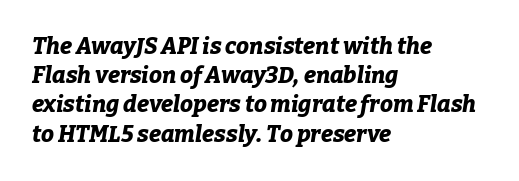
The image shows 23 px bold type, italic (leaning right); set left-aligned, normal line spacing (1.27x), normal letter spacing, not underlined.
